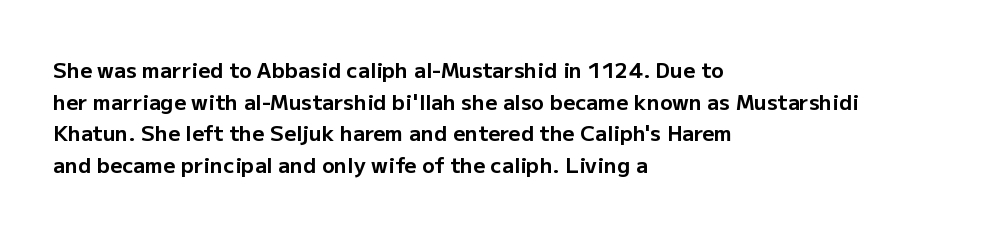
{"italic": "no", "bold": "yes", "underline": "no", "align": "left", "line_spacing": "normal", "line_spacing_ratio": 1.51, "letter_spacing": "normal", "letter_spacing_em": 0.0, "glyph_px": 21}
